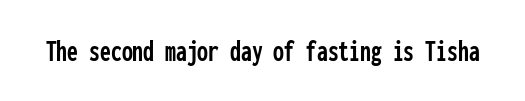
Q: Is the text italic (slanted)? A: No, it is upright.
Q: Is the typeface a serif or a sans-serif typeface? A: Sans-serif.
Q: Is the text underlined? A: No.
Q: Is the spacing between letters normal or unusually wide? A: Normal.
Q: Width (condensed, normal, or wide)? A: Condensed.
Q: Stroke contrast? A: Low.
Q: x-height? A: Medium.
Q: Monospaced? A: Yes.
